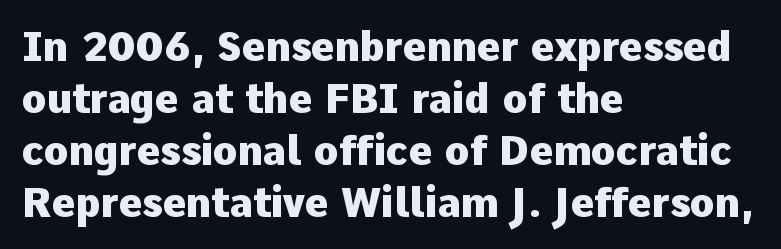
Q: Is the text bold? A: Yes.
Q: Is the text italic (slanted)? A: No, it is upright.
Q: Is the typeface a serif or a sans-serif typeface? A: Sans-serif.
Q: Is the text underlined? A: No.
Q: How is the paragraph aligned? A: Left-aligned.
Q: Is the spacing between letters normal or unusually wide? A: Normal.
Q: Is the spacing between lines tight, normal or loose? A: Normal.
Q: Width (condensed, normal, or wide)? A: Normal.
Q: Stroke contrast? A: Low.
Q: x-height? A: Medium.
Q: Monospaced? A: No.
